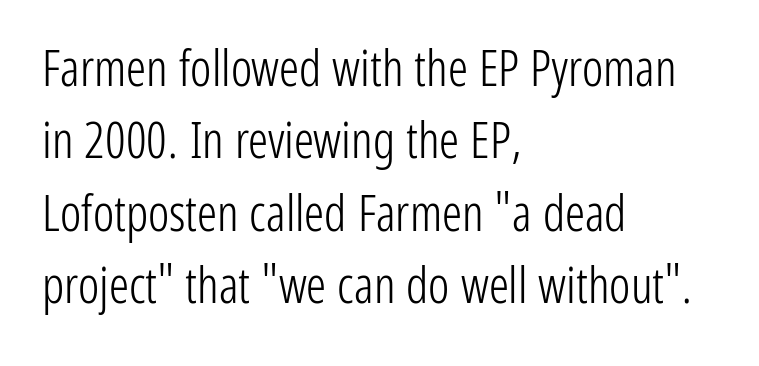
The gaps between neighbouring characters are ordinary and unremarkable. Each line starts at the same left margin while the right side varies. Regular leading. The glyphs are unaccompanied by any horizontal stroke below them. Looks like regular typesetting: each glyph gets only the width it needs. Notice how the stems are strictly vertical — no italics here.
